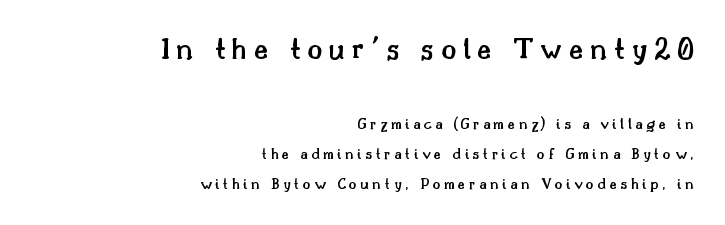
{"serif": "yes", "italic": "no", "bold": "semi", "weight": "semibold", "width": "normal", "stroke_contrast": "medium", "x_height": "small", "monospaced": "no", "underline": "no", "align": "right", "line_spacing_ratio": 1.88, "letter_spacing": "wide", "letter_spacing_em": 0.22, "larger_block": "first", "size_ratio": 1.94, "glyph_px": 31}
